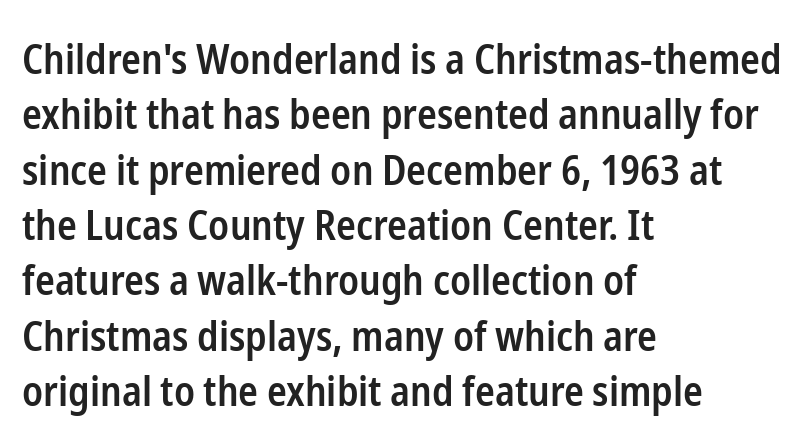
The image shows 41 px semibold, condensed sans-serif type, upright; set left-aligned, normal line spacing (1.35x), normal letter spacing, not underlined; low stroke contrast and a medium x-height.
